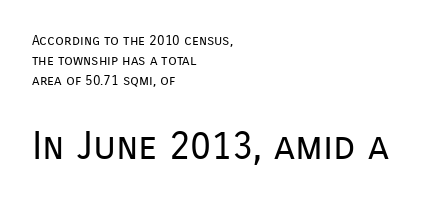
{"serif": "no", "italic": "no", "bold": "no", "weight": "regular", "width": "normal", "stroke_contrast": "low", "x_height": "medium", "monospaced": "no", "underline": "no", "align": "left", "line_spacing": "normal", "line_spacing_ratio": 1.42, "letter_spacing": "normal", "letter_spacing_em": 0.0, "larger_block": "second", "size_ratio": 2.79, "glyph_px": 39}
